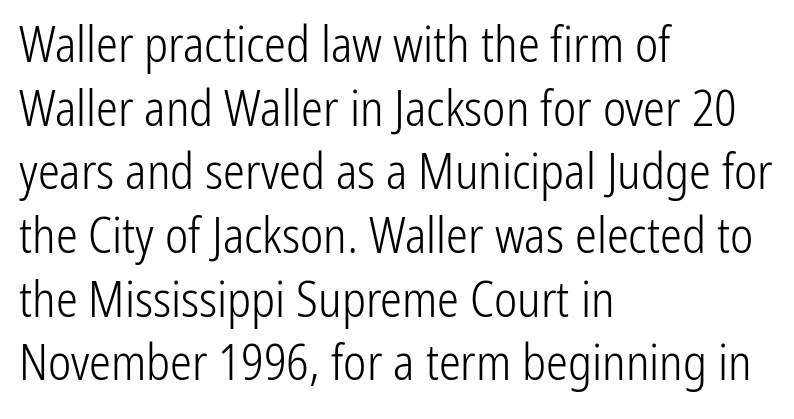
{"serif": "no", "italic": "no", "bold": "no", "weight": "light", "width": "condensed", "stroke_contrast": "low", "x_height": "medium", "monospaced": "no", "underline": "no", "align": "left", "line_spacing": "normal", "line_spacing_ratio": 1.3, "letter_spacing": "normal", "letter_spacing_em": 0.0, "glyph_px": 49}
